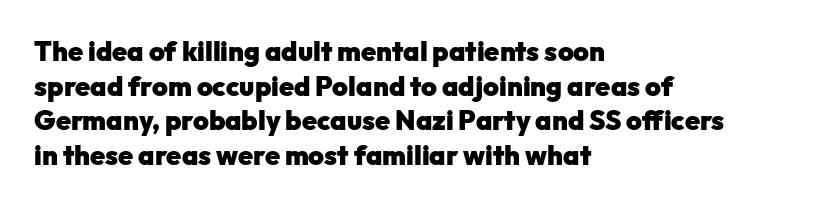
{"italic": "no", "bold": "yes", "underline": "no", "align": "left", "line_spacing": "normal", "line_spacing_ratio": 1.28, "letter_spacing": "normal", "letter_spacing_em": 0.0, "glyph_px": 27}
